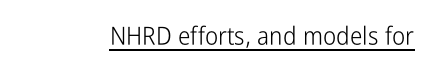
{"italic": "no", "bold": "no", "underline": "yes", "letter_spacing": "normal", "letter_spacing_em": 0.0, "glyph_px": 25}
